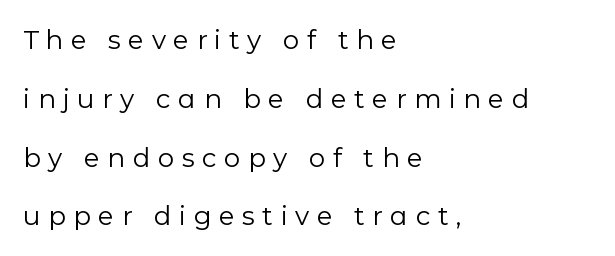
The image shows 26 px text type, upright; set left-aligned, loose line spacing (2.26x), unusually wide letter spacing (+0.29 em), not underlined.
